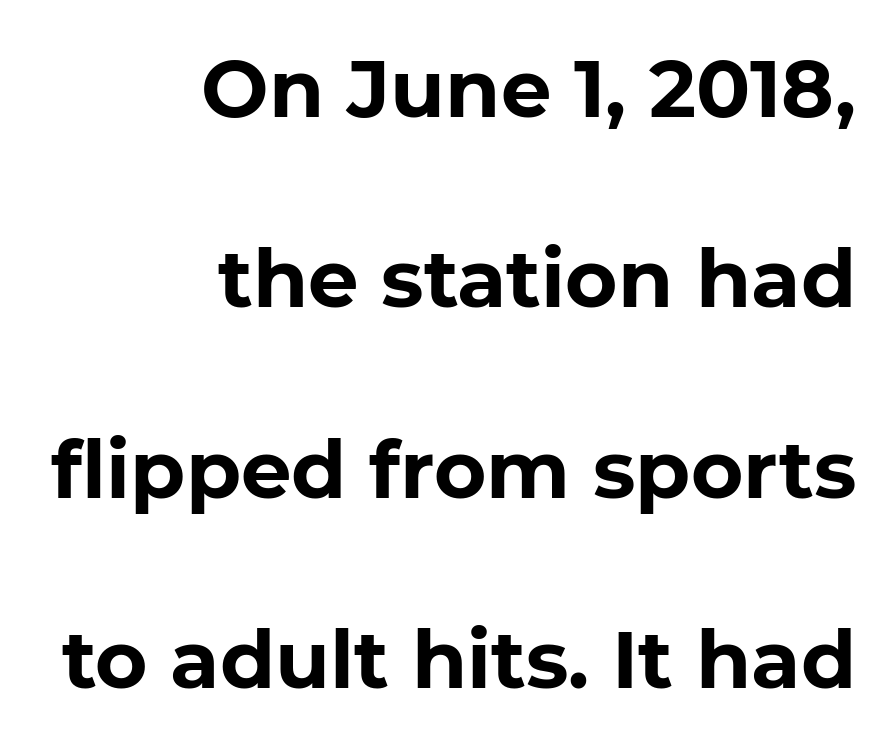
{"serif": "no", "italic": "no", "bold": "yes", "weight": "bold", "width": "normal", "stroke_contrast": "low", "x_height": "medium", "monospaced": "no", "underline": "no", "align": "right", "line_spacing": "loose", "line_spacing_ratio": 2.38, "letter_spacing": "normal", "letter_spacing_em": 0.0, "glyph_px": 80}
